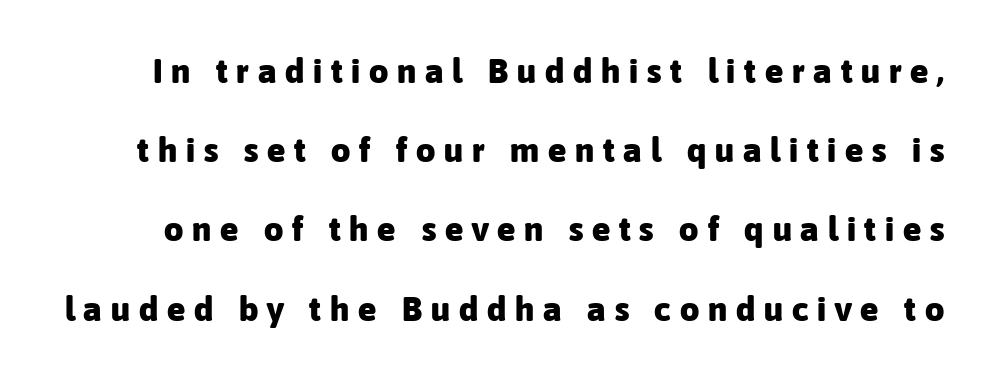
Q: Is the text bold? A: Yes.
Q: Is the text italic (slanted)? A: No, it is upright.
Q: Is the typeface a serif or a sans-serif typeface? A: Sans-serif.
Q: Is the text underlined? A: No.
Q: Is the spacing between letters normal or unusually wide? A: Unusually wide.
Q: Is the spacing between lines tight, normal or loose? A: Loose.
Q: Width (condensed, normal, or wide)? A: Normal.
Q: Stroke contrast? A: Low.
Q: x-height? A: Medium.
Q: Monospaced? A: No.
